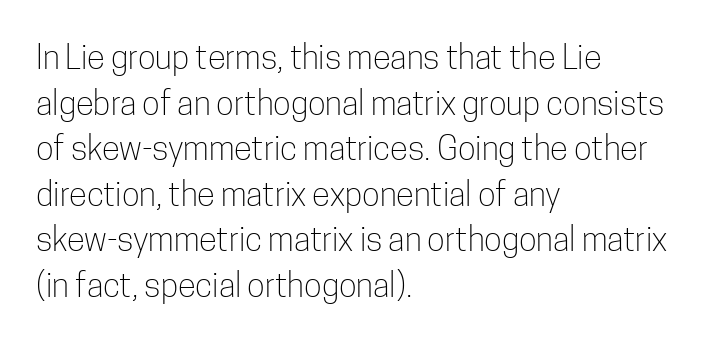
Stems and bowls with no extra thickness — not bold. Observe the absence of serifs on each vertical stroke in this sample. The foot of each line stays bare and open. In terms of letterspacing, this is plain default setting. The passage shown stacks its lines at a standard gap.
